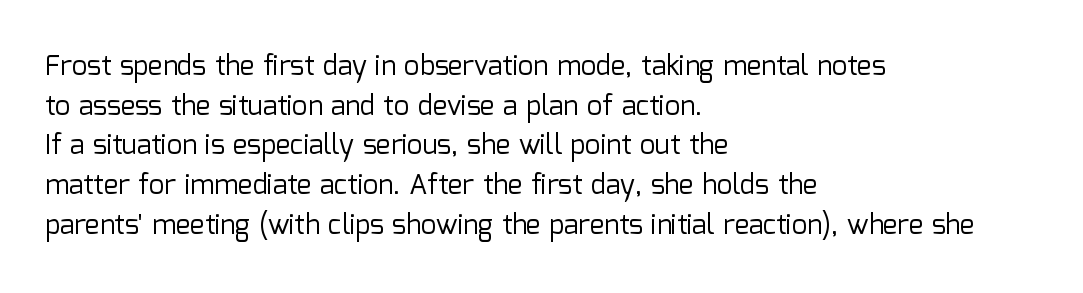
{"italic": "no", "bold": "no", "underline": "no", "align": "left", "line_spacing": "normal", "line_spacing_ratio": 1.47, "letter_spacing": "normal", "letter_spacing_em": 0.0, "glyph_px": 27}
